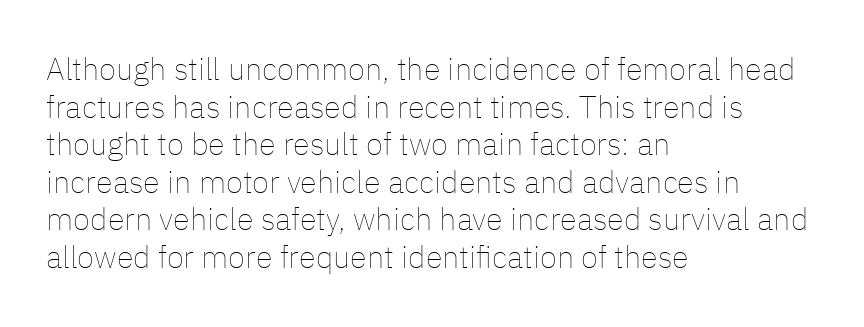
{"italic": "no", "bold": "no", "weight": "thin", "width": "normal", "stroke_contrast": "low", "x_height": "medium", "monospaced": "no", "underline": "no", "align": "left", "line_spacing_ratio": 1.21, "letter_spacing": "normal", "letter_spacing_em": 0.0, "glyph_px": 31}
